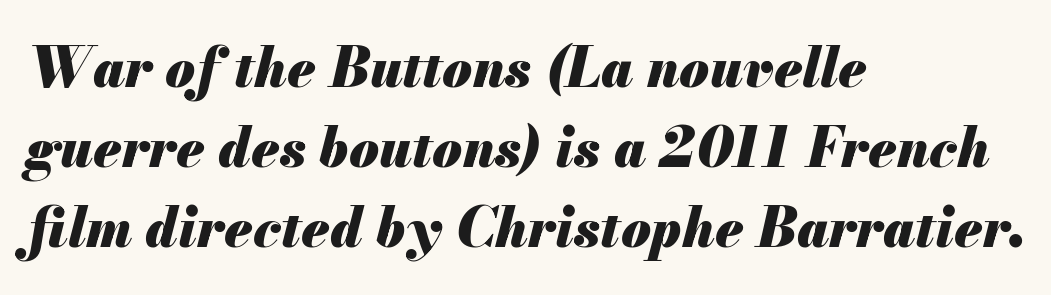
{"italic": "yes", "lean": "right", "slant_degrees": 13, "bold": "yes", "weight": "heavy", "width": "normal", "stroke_contrast": "medium", "x_height": "small", "monospaced": "no", "underline": "no", "align": "left", "line_spacing": "normal", "line_spacing_ratio": 1.48, "letter_spacing": "normal", "letter_spacing_em": 0.0, "glyph_px": 54}
